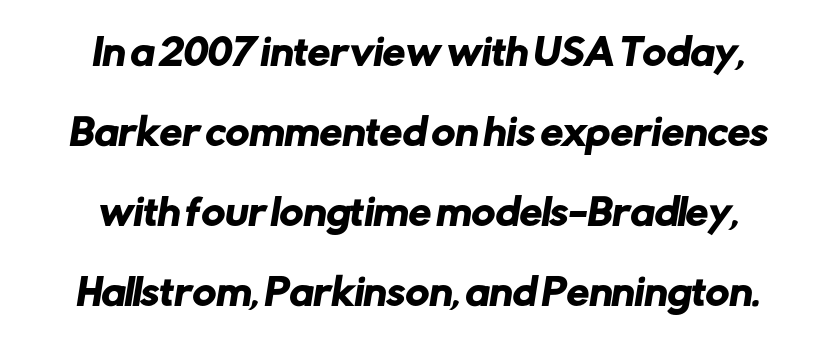
The text was rendered using a sans face with plain stroke endings. Here the designer chose a conventional face with non-uniform glyph widths. The tracking reads as untouched default to a designer's eye. This block would shrink considerably if given ordinary leading; it's expanded now. Plain, unruled lines of type.
